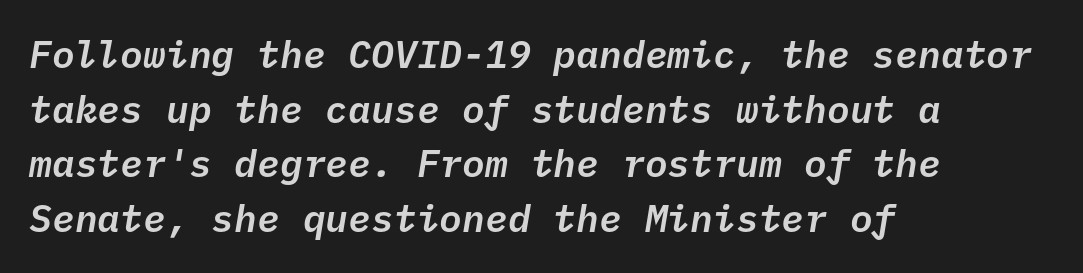
The image shows 38 px text type, italic (leaning right), monospaced; set left-aligned, normal line spacing (1.44x), normal letter spacing, not underlined; low stroke contrast and a medium x-height.
